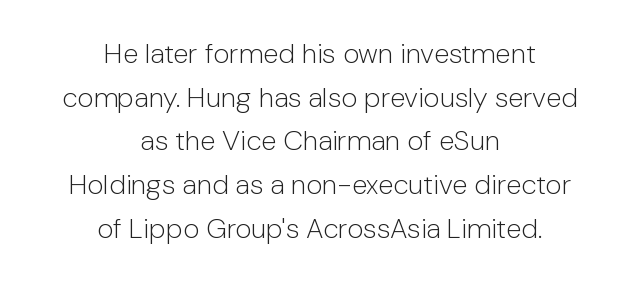
The image shows 28 px light sans-serif type, upright; set centered, normal line spacing (1.56x), normal letter spacing, not underlined; low stroke contrast and a medium x-height.
